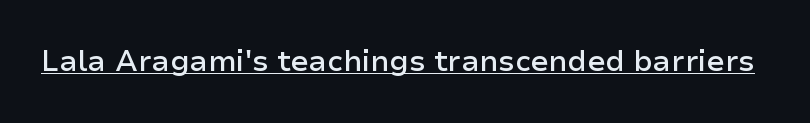
{"serif": "no", "italic": "no", "bold": "semi", "weight": "semibold", "width": "normal", "stroke_contrast": "low", "x_height": "medium", "monospaced": "no", "underline": "yes", "letter_spacing": "normal", "letter_spacing_em": 0.0, "glyph_px": 29}
